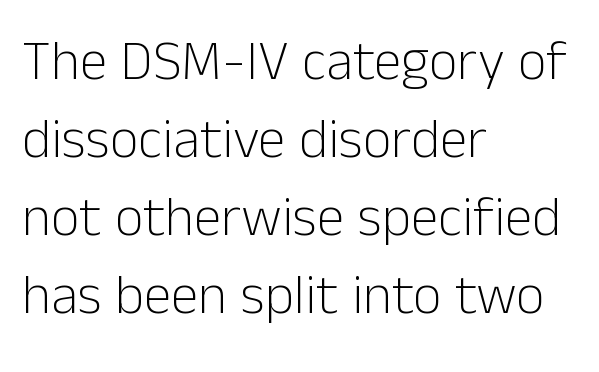
Has an underline been added? It has not. The vertical gap from one line to the next is medium. Standard letterfit; no display-style spreading of the glyphs. Italic: no, the glyphs are upright roman. Each stroke keeps to a modest, everyday thickness or less.
